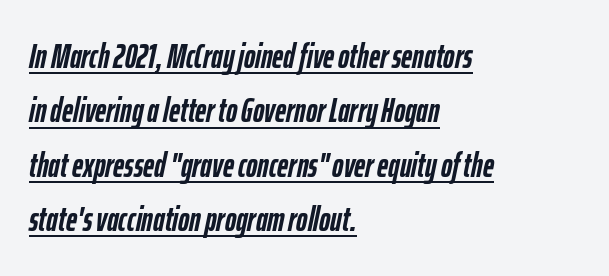
The letters sit at their default tracking, neither squeezed nor spread. In terms of posture, this sample is oblique. The characters look thick and weighty, a clear bold. Caption: multi-line text, flush left, ragged right. Emphasis is given by a line drawn under the lettering. Whoever set this chose a conventional vertical rhythm.
